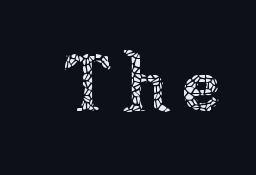
The image shows 79 px thin type, upright; set not underlined; low stroke contrast and a medium x-height.
